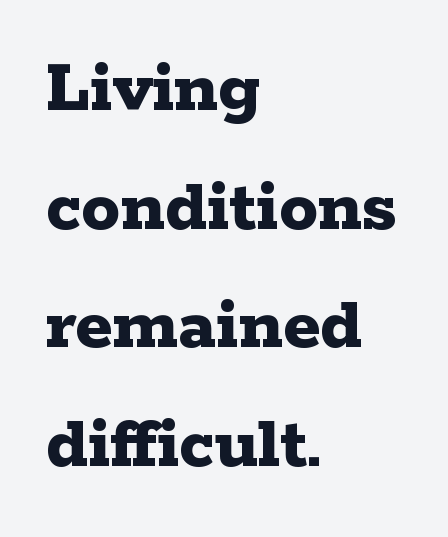
The line texture is even and compact thanks to regular tracking. Classification — serif. The rendering uses natural spacing where letterforms have individual widths. No italicization has been applied; the sample stays upright.
